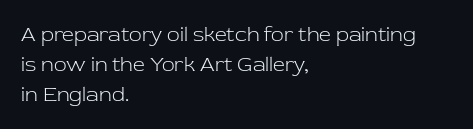
Q: Is the text bold? A: No.
Q: Is the text italic (slanted)? A: No, it is upright.
Q: Is the text underlined? A: No.
Q: How is the paragraph aligned? A: Left-aligned.
Q: Is the spacing between letters normal or unusually wide? A: Normal.
Q: Is the spacing between lines tight, normal or loose? A: Normal.
